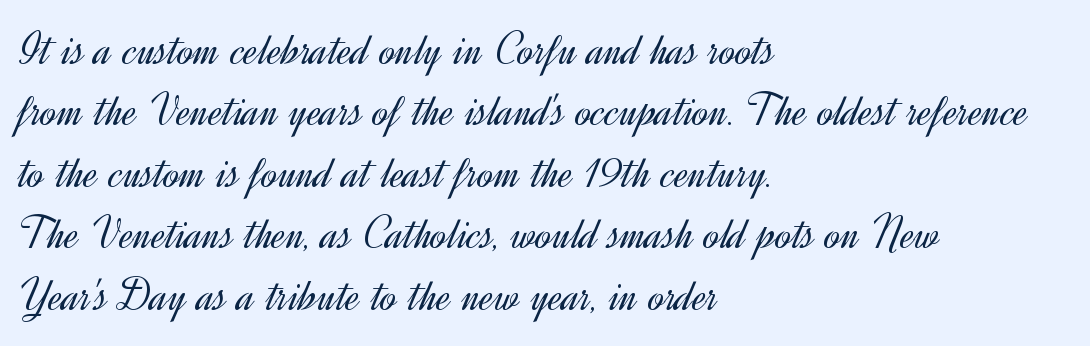
The image shows 48 px light sans-serif type; set left-aligned, normal line spacing (1.28x), normal letter spacing, not underlined; a small x-height.
